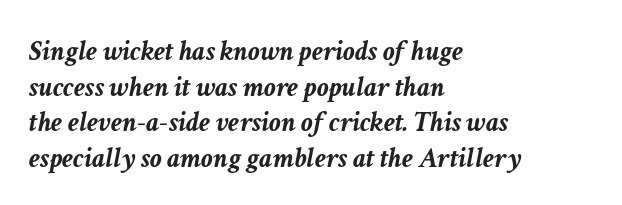
{"italic": "yes", "lean": "right", "slant_degrees": 11, "bold": "yes", "weight": "semibold", "width": "normal", "stroke_contrast": "low", "x_height": "medium", "monospaced": "no", "underline": "no", "align": "left", "line_spacing_ratio": 1.23, "letter_spacing": "normal", "letter_spacing_em": 0.0, "glyph_px": 29}
